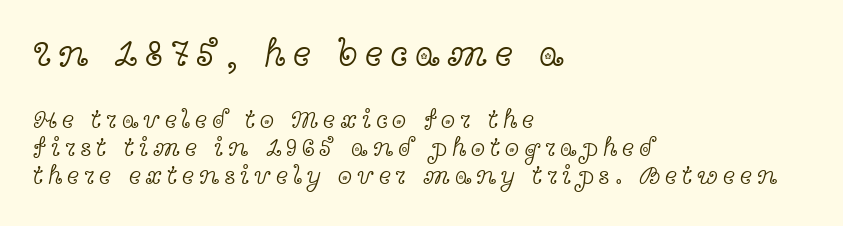
{"serif": "yes", "italic": "no", "bold": "no", "weight": "light", "width": "wide", "x_height": "medium", "monospaced": "no", "underline": "no", "align": "left", "line_spacing": "tight", "line_spacing_ratio": 1.07, "larger_block": "first", "size_ratio": 1.5, "glyph_px": 39}
